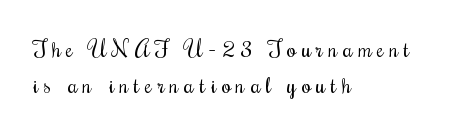
The strokes are not fattened; the text isn't bold. Check under the words: just untouched page. Here the glyphs are tracked loosely, breaking word shapes into spaced letters. The paragraph has a hard left edge and a soft right edge.
